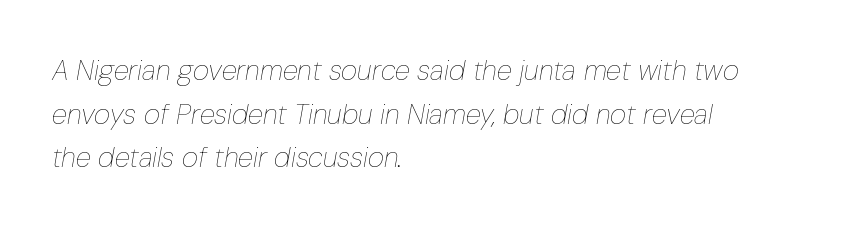
{"italic": "yes", "lean": "right", "slant_degrees": 10, "bold": "no", "weight": "thin", "width": "condensed", "stroke_contrast": "low", "x_height": "medium", "monospaced": "no", "underline": "no", "align": "left", "line_spacing": "normal", "line_spacing_ratio": 1.56, "letter_spacing": "normal", "letter_spacing_em": 0.0, "glyph_px": 28}
